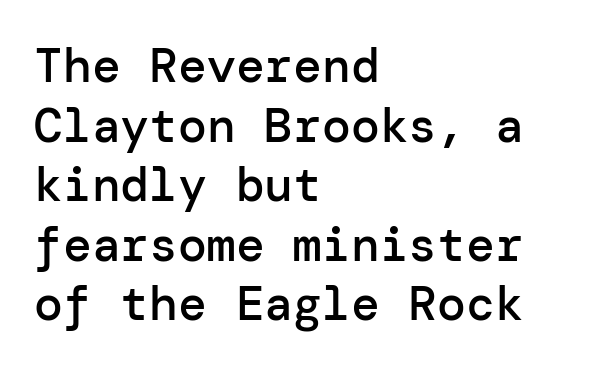
Grotesque or geometric, the face here clearly has no serifs. The horizontal fit of the characters is conventional and even. One-word summary of the alignment: left. Underline: absent. Quick note: not italic, upright. A bit beefed up — I'd call it semibold rather than bold.
